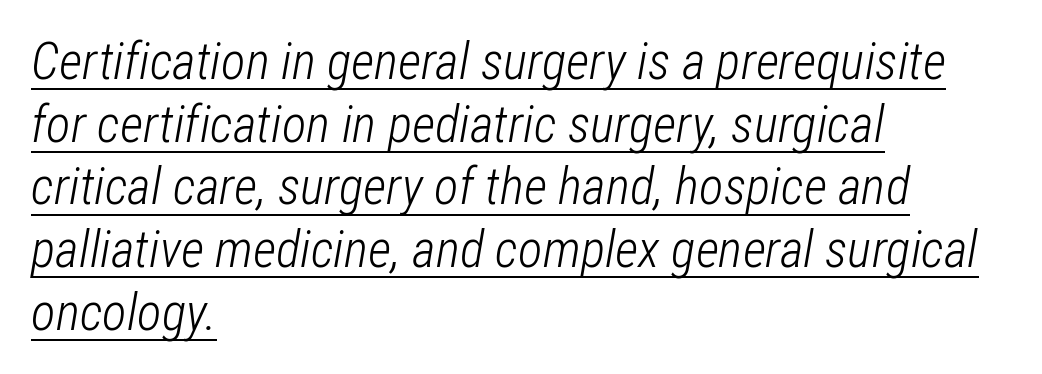
{"italic": "yes", "lean": "right", "slant_degrees": 12, "bold": "no", "weight": "light", "width": "condensed", "stroke_contrast": "low", "x_height": "medium", "monospaced": "no", "underline": "yes", "align": "left", "line_spacing_ratio": 1.23, "letter_spacing": "normal", "letter_spacing_em": 0.0, "glyph_px": 51}
